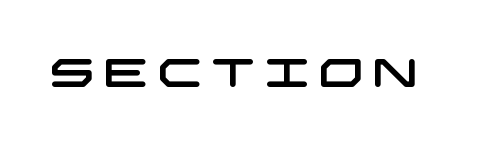
Q: Is the typeface a serif or a sans-serif typeface? A: Sans-serif.
Q: Is the text underlined? A: No.
Q: Is the spacing between letters normal or unusually wide? A: Unusually wide.
Q: Width (condensed, normal, or wide)? A: Wide.
Q: Stroke contrast? A: Low.
Q: x-height? A: Large.
